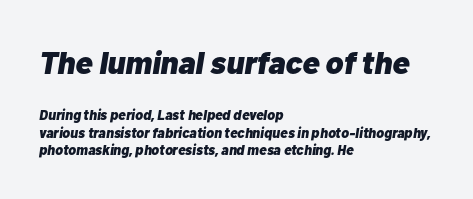
The image shows 32 px heavy type, italic (leaning right); set left-aligned, normal line spacing (1.26x), normal letter spacing, not underlined; the first (top) block is 2.29x larger; low stroke contrast and a medium x-height.
